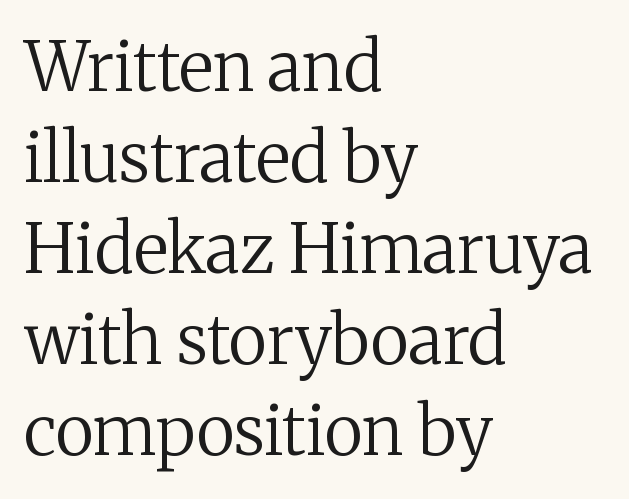
You could call the tracking neutral — neither tight nor loose. This sample has the flowing, uneven cadence of proportional lettering. The strokes are not fattened; the text isn't bold. Lines of text with bare space underneath.
